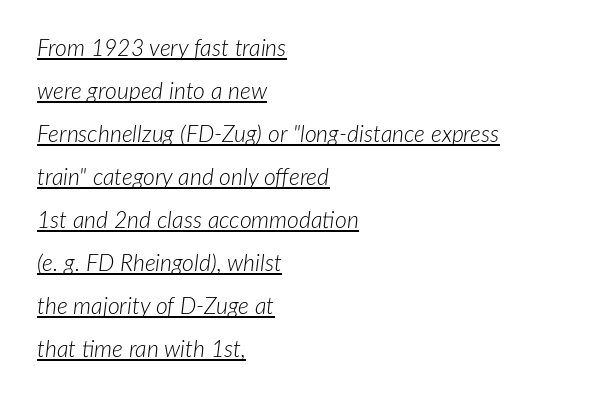
{"italic": "yes", "lean": "right", "slant_degrees": 7, "bold": "no", "underline": "yes", "align": "left", "line_spacing_ratio": 1.87, "letter_spacing": "normal", "letter_spacing_em": 0.0, "glyph_px": 23}
